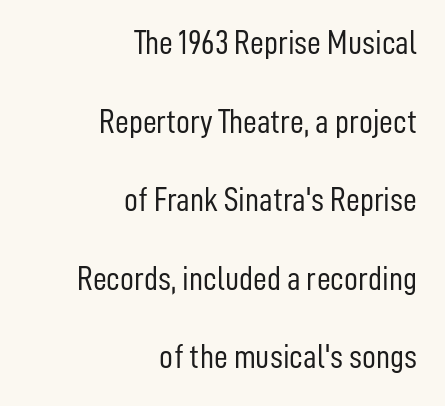
The image shows 34 px light, condensed sans-serif type, upright; set right-aligned, loose line spacing (2.31x), normal letter spacing, not underlined; low stroke contrast and a medium x-height.
